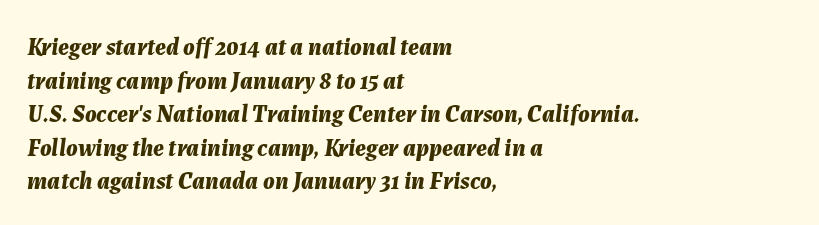
Horizontal bands of white between lines are of average thickness. Tracking here is standard; glyphs follow each other at the usual distance. If you drew a ruler down the left edge, every line would touch it. Compared with ordinary roman type, these characters are visibly tilted.
